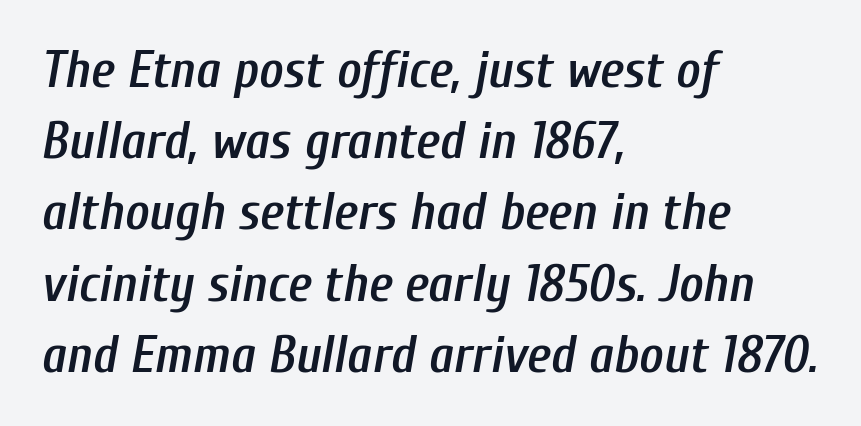
Typesetter's note: demi weight, one step under bold. If you measured baseline to baseline, you'd find a middling distance. Is the type slanted? Yes — the strokes lean at a clear angle. Proportional: the letters do not fall into vertical columns.
